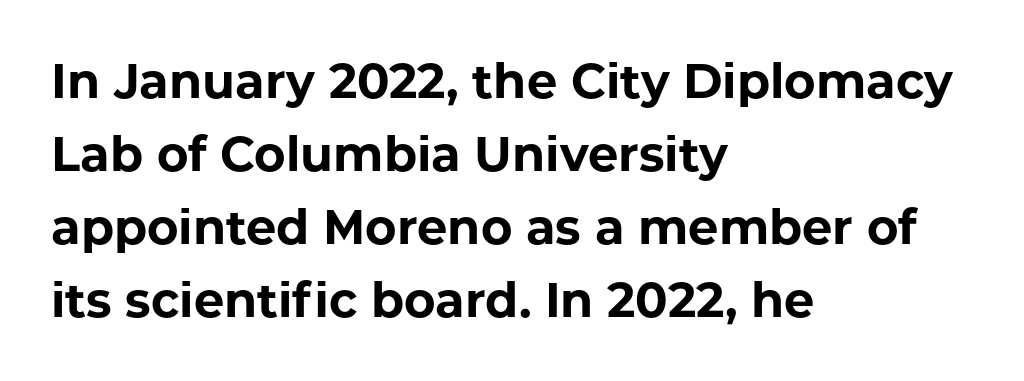
Think of a printed novel: that variable character pitch is what you see here. Rule under the text: the space is simply empty. The type is set solid horizontally, with unmodified tracking. Notice how thick the strokes are: this is what a full bold looks like.
